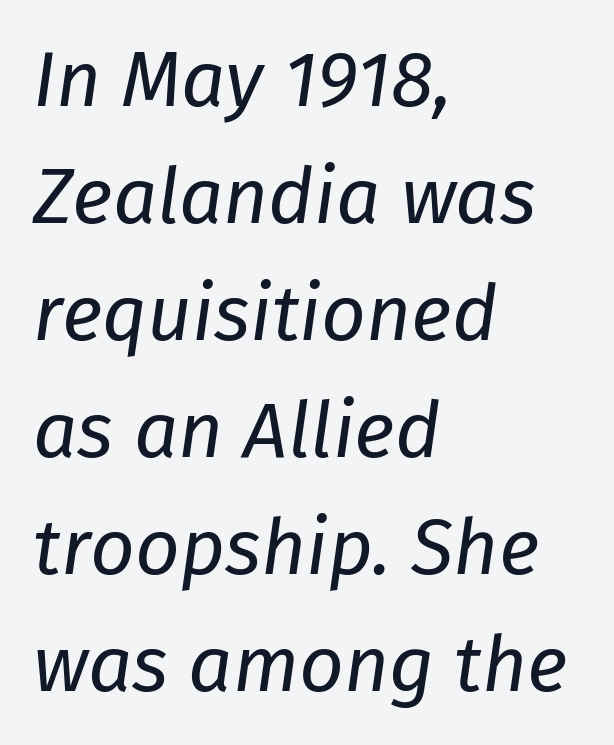
Q: Is the text bold? A: No.
Q: Is the text italic (slanted)? A: Yes, it leans right by about 8 degrees.
Q: Is the text underlined? A: No.
Q: How is the paragraph aligned? A: Left-aligned.
Q: Is the spacing between letters normal or unusually wide? A: Normal.
Q: Is the spacing between lines tight, normal or loose? A: Normal.
Q: Width (condensed, normal, or wide)? A: Normal.
Q: Stroke contrast? A: Low.
Q: x-height? A: Medium.
Q: Monospaced? A: No.
